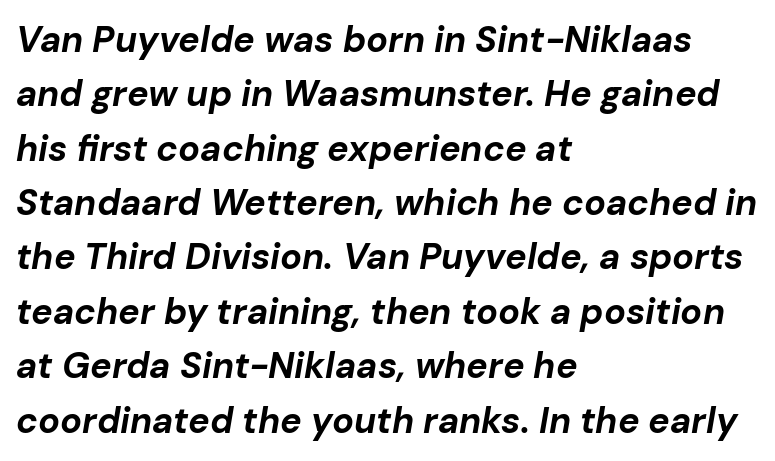
A bare baseline throughout the passage. Casual observation: everything's shoved over to the left. Regarding leading, the lines here are spaced in the standard way. You could not count columns in this text — the font is proportionally spaced. Standard letterfit; no display-style spreading of the glyphs. Weight check: bold — yes, fully.
